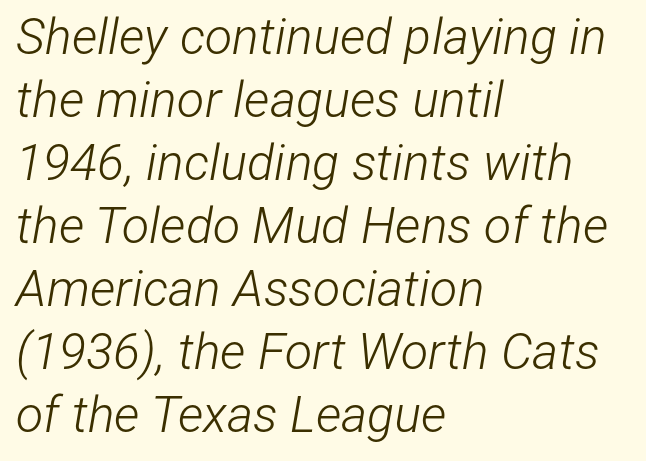
{"italic": "yes", "lean": "right", "slant_degrees": 12, "bold": "no", "weight": "light", "width": "condensed", "stroke_contrast": "low", "x_height": "medium", "monospaced": "no", "underline": "no", "align": "left", "line_spacing": "normal", "line_spacing_ratio": 1.26, "letter_spacing": "normal", "letter_spacing_em": 0.0, "glyph_px": 50}
